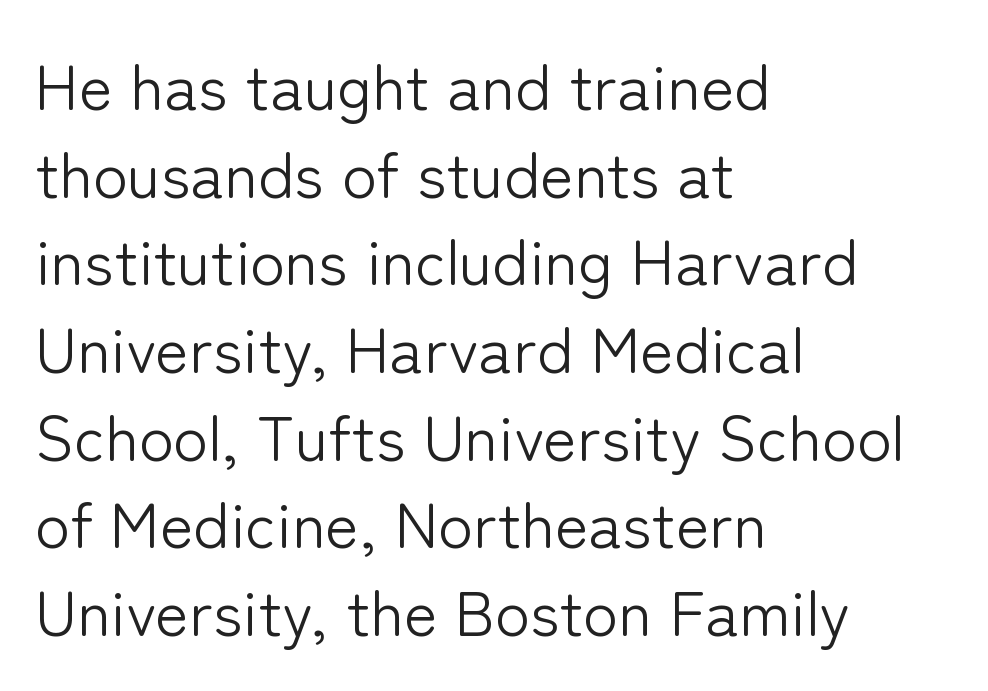
Q: Is the text bold? A: No.
Q: Is the text italic (slanted)? A: No, it is upright.
Q: Is the typeface a serif or a sans-serif typeface? A: Sans-serif.
Q: Is the text underlined? A: No.
Q: How is the paragraph aligned? A: Left-aligned.
Q: Is the spacing between letters normal or unusually wide? A: Normal.
Q: Is the spacing between lines tight, normal or loose? A: Normal.
Q: Width (condensed, normal, or wide)? A: Normal.
Q: Stroke contrast? A: Low.
Q: x-height? A: Medium.
Q: Monospaced? A: No.
